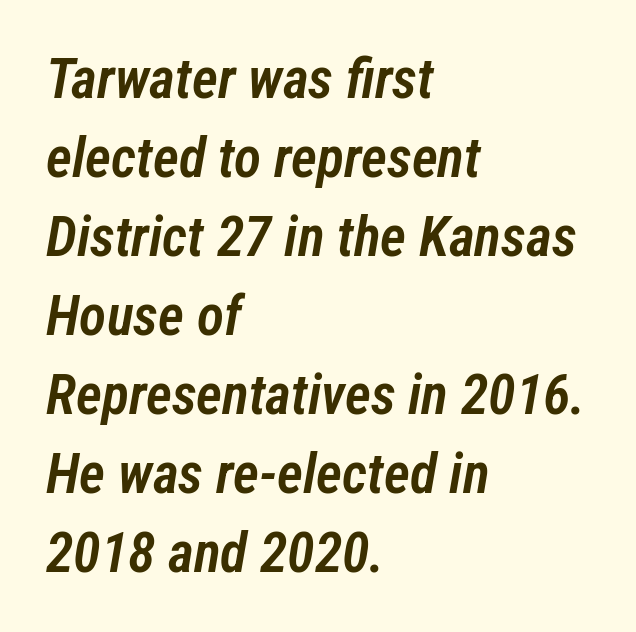
{"italic": "yes", "lean": "right", "slant_degrees": 12, "bold": "semi", "weight": "semibold", "width": "condensed", "stroke_contrast": "low", "x_height": "medium", "monospaced": "no", "underline": "no", "align": "left", "line_spacing": "normal", "line_spacing_ratio": 1.41, "letter_spacing": "normal", "letter_spacing_em": 0.0, "glyph_px": 56}
